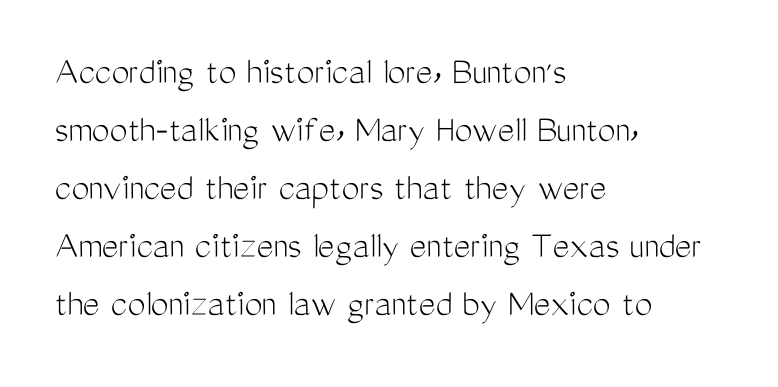
{"serif": "no", "italic": "no", "bold": "no", "weight": "light", "width": "condensed", "stroke_contrast": "medium", "x_height": "medium", "monospaced": "no", "underline": "no", "align": "left", "line_spacing": "normal", "line_spacing_ratio": 1.45, "letter_spacing": "normal", "letter_spacing_em": 0.0, "glyph_px": 40}
